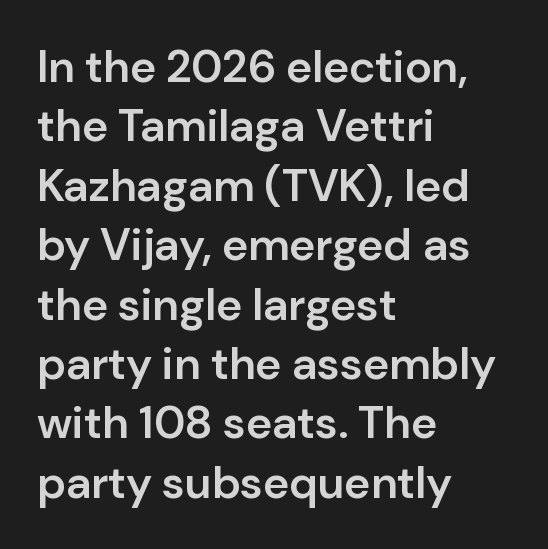
The image shows 45 px semibold sans-serif type, upright; set left-aligned, normal line spacing (1.32x), normal letter spacing, not underlined; low stroke contrast and a medium x-height.
